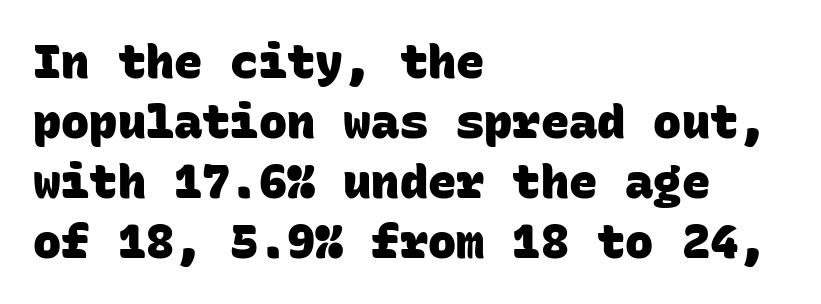
The image shows 47 px heavy sans-serif type, monospaced; set left-aligned, normal line spacing (1.28x), normal letter spacing, not underlined; low stroke contrast and a large x-height.
